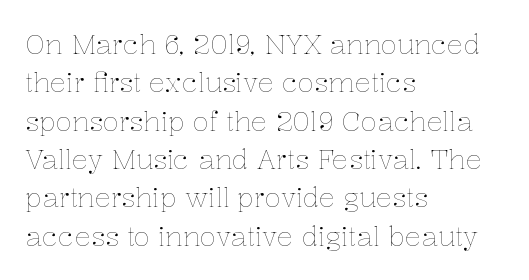
The image shows 27 px text type, upright; set left-aligned, normal line spacing (1.42x), normal letter spacing, not underlined.
